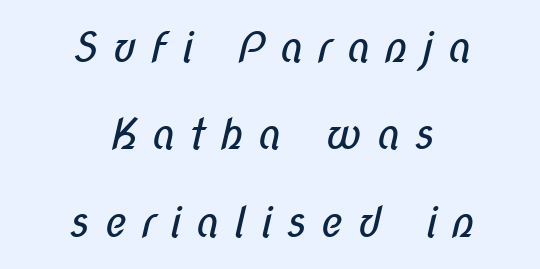
These lines are rendered in a variable-pitch font. Font category for this specimen: sans-serif. Glance below the letters and you will spot only blank space. Leftover space on each line is divided equally before and after the words. Heaviness? Minimal to ordinary, like unemphasized prose.
